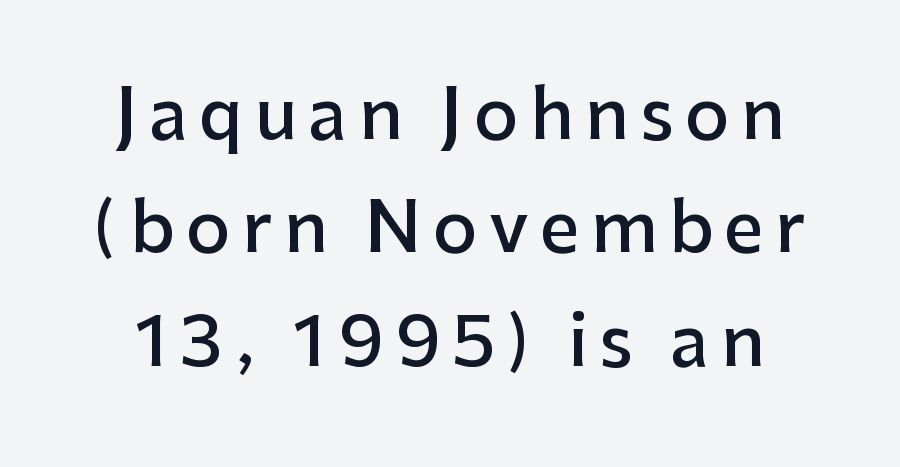
Beneath every word, the page is bare. If you measured baseline to baseline, you'd find a middling distance. Horizontal alignment here is central, giving a formal, balanced look. Slightly chunky letters — semibold, I'd say, not full bold. You can tell from the bare stems that sans-serif type was used.
